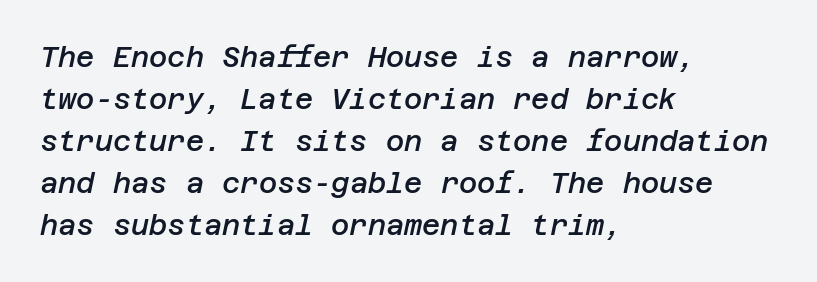
All the whitespace from short lines collects on the right. A typesetter would call this zero additional tracking. An italicized treatment has been applied to the whole sample. Baseline-to-baseline distance is the conventional proportion of letter height. Beneath every word, the page is bare. Typographic density is moderately raised because the face is semibold.
